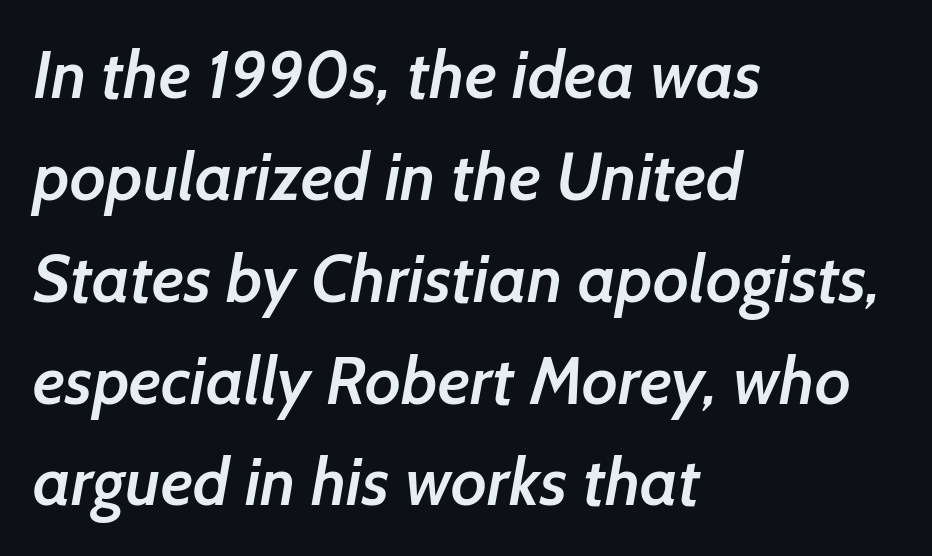
Q: Is the text bold? A: Semi-bold.
Q: Is the typeface a serif or a sans-serif typeface? A: Sans-serif.
Q: Is the text underlined? A: No.
Q: How is the paragraph aligned? A: Left-aligned.
Q: Is the spacing between letters normal or unusually wide? A: Normal.
Q: Is the spacing between lines tight, normal or loose? A: Normal.
Q: Width (condensed, normal, or wide)? A: Normal.
Q: Stroke contrast? A: Low.
Q: x-height? A: Medium.
Q: Monospaced? A: No.
